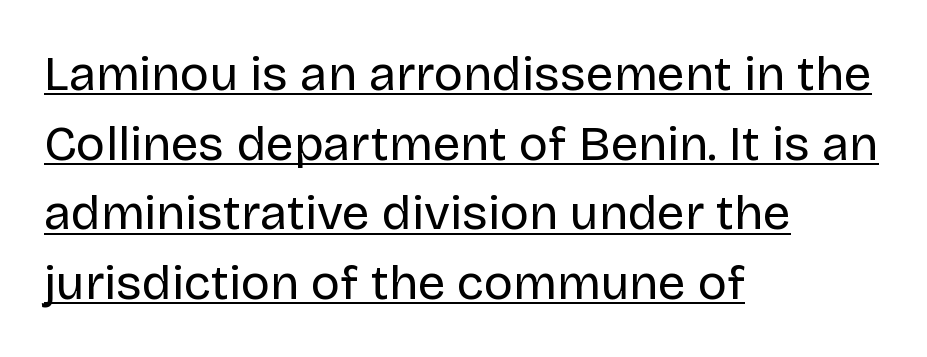
No chunkiness to these letters — they're not bold. The line-height multiplier appears to be the usual default. Caption: lettering with a line underneath. No extra tracking has been applied to these lines. Typographically, this falls in the sans-serif category. Here the designer chose a conventional face with non-uniform glyph widths.
